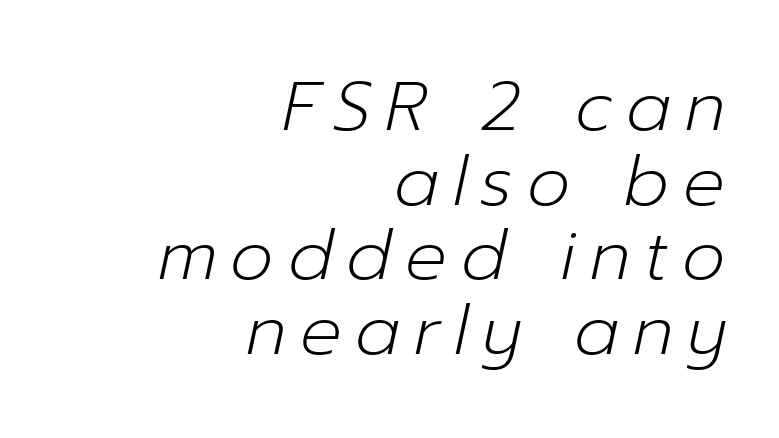
{"italic": "yes", "lean": "right", "slant_degrees": 12, "bold": "no", "weight": "light", "width": "normal", "stroke_contrast": "low", "x_height": "medium", "monospaced": "no", "underline": "no", "align": "right", "line_spacing": "tight", "line_spacing_ratio": 1.08, "letter_spacing": "wide", "letter_spacing_em": 0.2, "glyph_px": 69}
